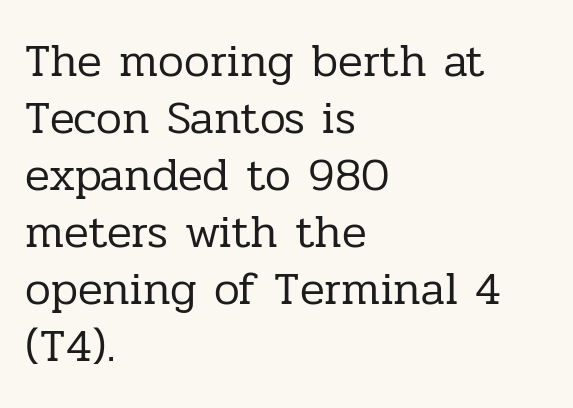
How are the letters spaced? Ordinarily, with no added tracking. This sample is left-justified, so line endings fall wherever the words run out. Quick note: not italic, upright. Check where the strokes stop: tiny serifs finish them off. This reads as an unemphasized weight, regular at the heaviest.
